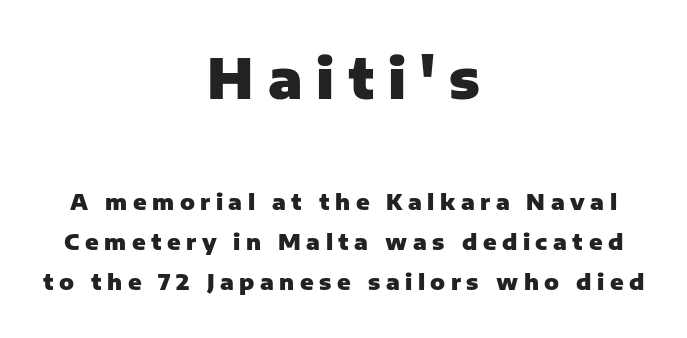
The face used here is proportionally spaced, like ordinary book or web type. A student would notice the top passage is typeset larger than what follows. Nope, not italic — everything's standing straight. The space directly below the letters is spotless.
